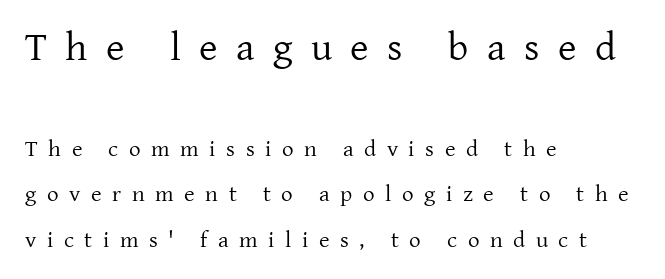
{"serif": "yes", "italic": "no", "bold": "no", "weight": "regular", "width": "normal", "stroke_contrast": "low", "x_height": "medium", "monospaced": "no", "underline": "no", "align": "left", "line_spacing": "loose", "line_spacing_ratio": 1.96, "letter_spacing": "wide", "letter_spacing_em": 0.46, "larger_block": "first", "size_ratio": 1.74, "glyph_px": 40}
